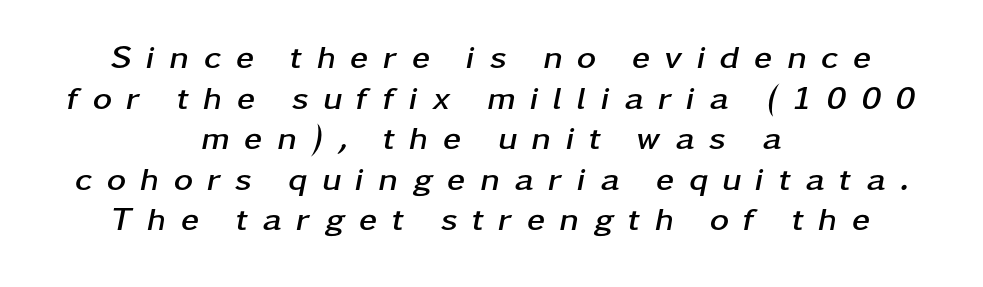
Q: Is the text bold? A: Yes.
Q: Is the text italic (slanted)? A: Yes, it leans right by about 11 degrees.
Q: Is the text underlined? A: No.
Q: How is the paragraph aligned? A: Centered.
Q: Is the spacing between letters normal or unusually wide? A: Unusually wide.
Q: Width (condensed, normal, or wide)? A: Wide.
Q: Stroke contrast? A: Low.
Q: x-height? A: Medium.
Q: Monospaced? A: No.
